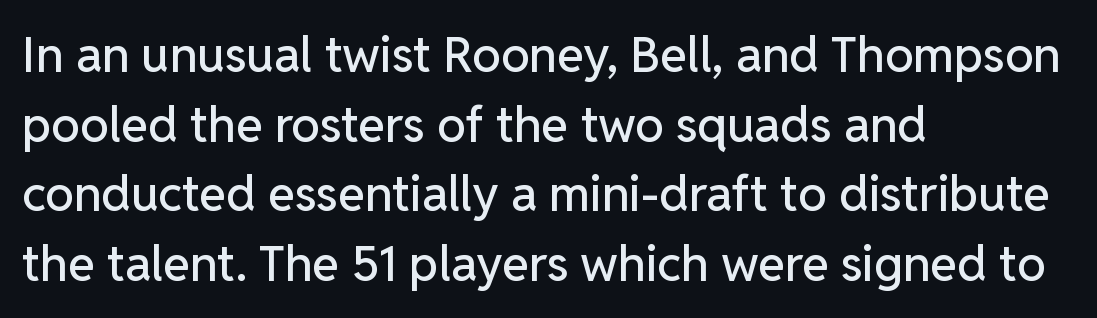
The image shows 49 px sans-serif type, upright; set left-aligned, normal line spacing (1.42x), normal letter spacing, not underlined; low stroke contrast and a medium x-height.
